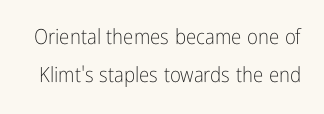
The image shows 21 px text type, upright; set line spacing 1.8x, normal letter spacing, not underlined.
